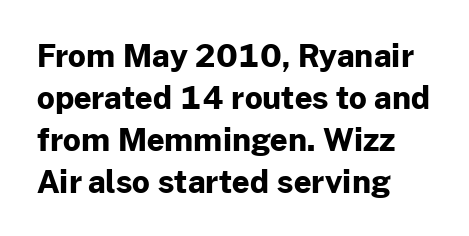
The image shows 31 px bold sans-serif type, upright; set left-aligned, normal line spacing (1.35x), normal letter spacing, not underlined; low stroke contrast and a medium x-height.
